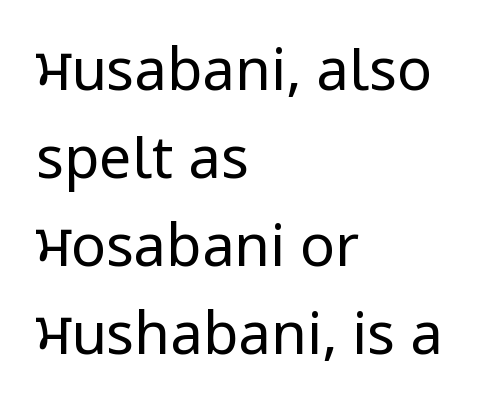
The image shows 58 px regular-weight, condensed sans-serif type, upright; set left-aligned, normal line spacing (1.52x), normal letter spacing, not underlined; low stroke contrast and a large x-height.
